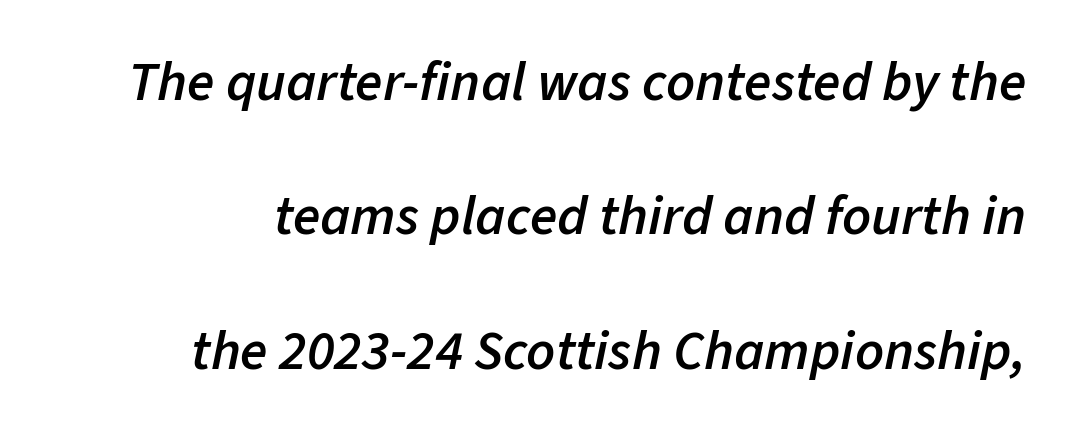
The image shows 56 px semibold type, italic (leaning right); set loose line spacing (2.4x), normal letter spacing, not underlined; low stroke contrast and a medium x-height.
